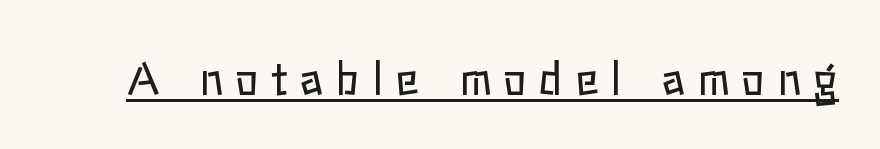
This rendering features underlined lettering. Counters stay open thanks to moderate or lighter strokes. Vertical strokes here are truly vertical. Is this a fixed-width face? No — the glyphs have proportional, varying widths. Compared with typical body copy, the letter spacing here is much looser.
